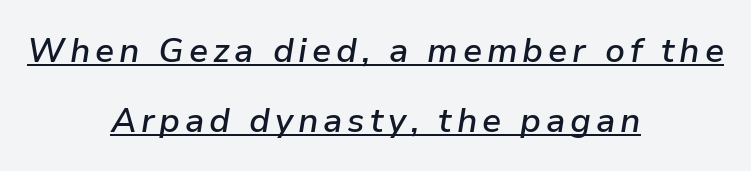
The image shows 34 px semibold type, italic (leaning right); set centered, loose line spacing (2.05x), underlined; low stroke contrast and a medium x-height.
